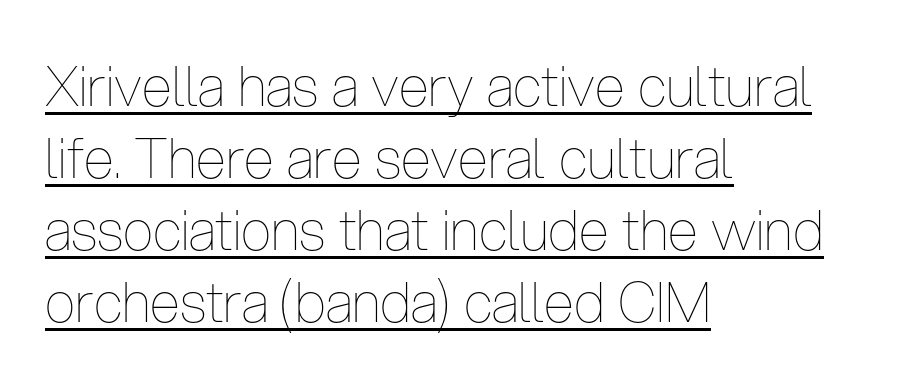
The image shows 55 px thin, condensed type, upright; set left-aligned, normal line spacing (1.31x), normal letter spacing, underlined; low stroke contrast and a medium x-height.
